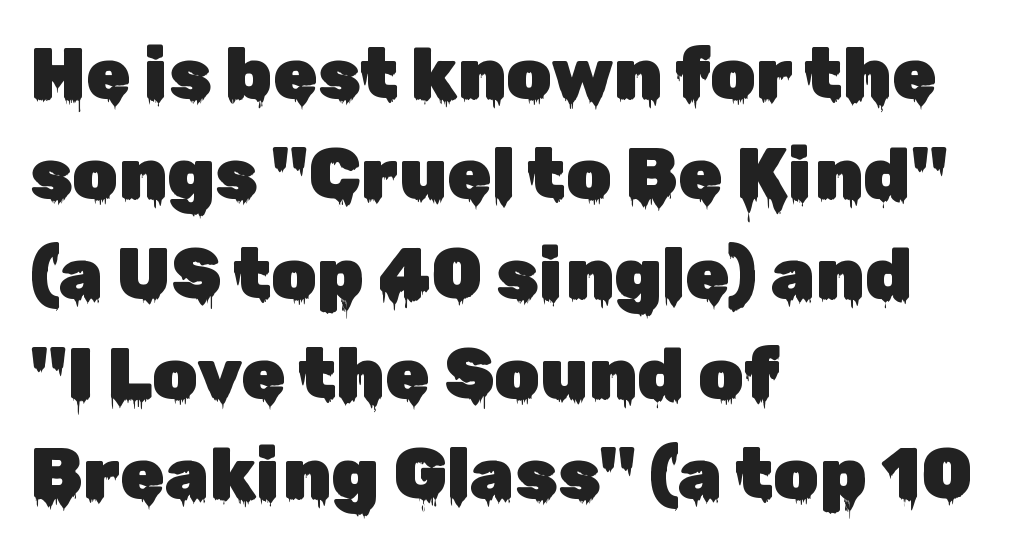
The image shows 72 px sans-serif type, upright; set left-aligned, normal line spacing (1.39x), normal letter spacing, not underlined; low stroke contrast and a medium x-height.
